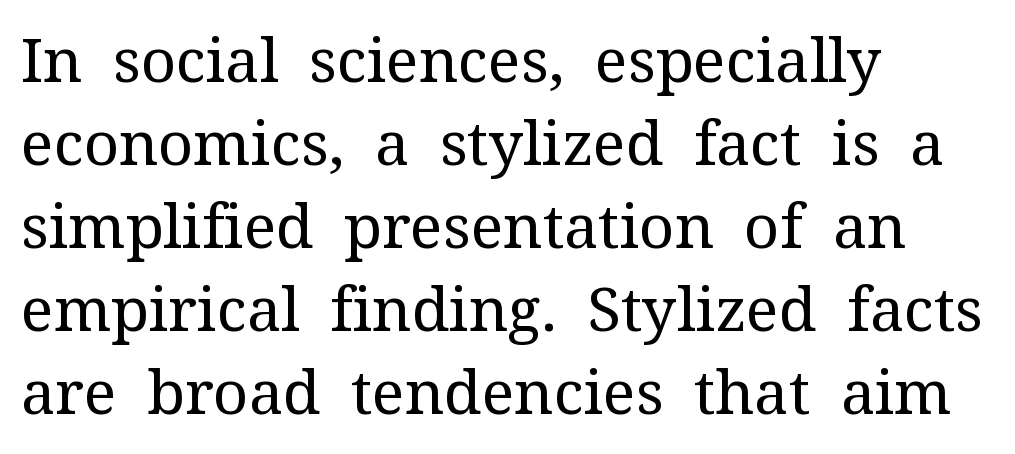
{"serif": "yes", "italic": "no", "bold": "no", "weight": "regular", "width": "normal", "stroke_contrast": "medium", "x_height": "medium", "monospaced": "no", "underline": "no", "align": "left", "line_spacing": "normal", "line_spacing_ratio": 1.36, "letter_spacing": "normal", "letter_spacing_em": 0.0, "glyph_px": 61}
